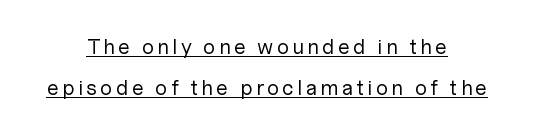
Q: Is the text bold? A: No.
Q: Is the text italic (slanted)? A: No, it is upright.
Q: Is the text underlined? A: Yes.
Q: How is the paragraph aligned? A: Centered.
Q: Is the spacing between lines tight, normal or loose? A: Loose.
